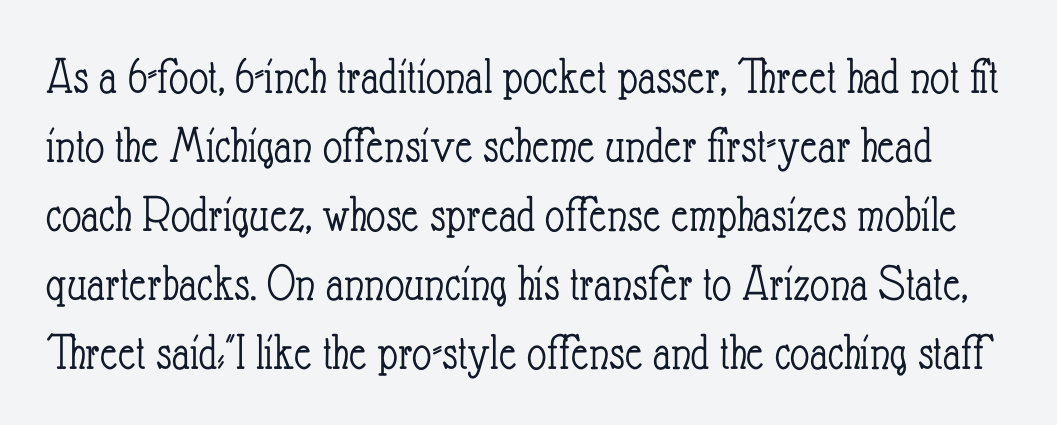
The image shows 53 px light, condensed type, upright; set normal line spacing (1.3x), normal letter spacing, not underlined; low stroke contrast and a small x-height.
